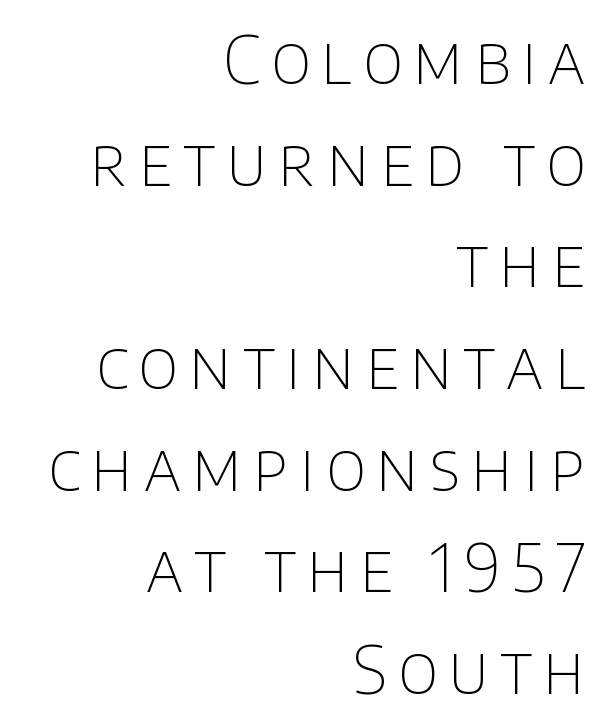
Q: Is the text bold? A: No.
Q: Is the text italic (slanted)? A: No, it is upright.
Q: Is the typeface a serif or a sans-serif typeface? A: Sans-serif.
Q: Is the text underlined? A: No.
Q: How is the paragraph aligned? A: Right-aligned.
Q: Is the spacing between lines tight, normal or loose? A: Normal.
Q: Width (condensed, normal, or wide)? A: Normal.
Q: Stroke contrast? A: Low.
Q: x-height? A: Large.
Q: Monospaced? A: No.
